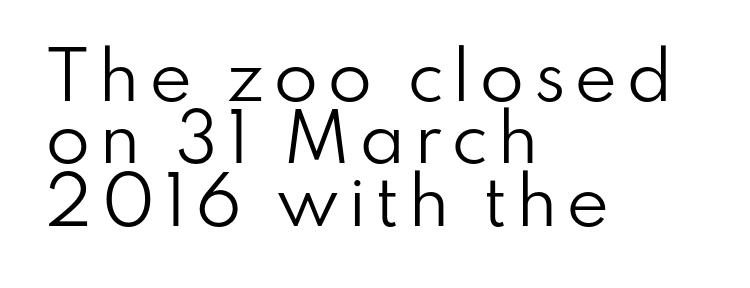
Q: Is the text bold? A: No.
Q: Is the text italic (slanted)? A: No, it is upright.
Q: Is the typeface a serif or a sans-serif typeface? A: Sans-serif.
Q: Is the text underlined? A: No.
Q: How is the paragraph aligned? A: Left-aligned.
Q: Is the spacing between lines tight, normal or loose? A: Tight.
Q: Width (condensed, normal, or wide)? A: Normal.
Q: Stroke contrast? A: Low.
Q: x-height? A: Small.
Q: Monospaced? A: No.
